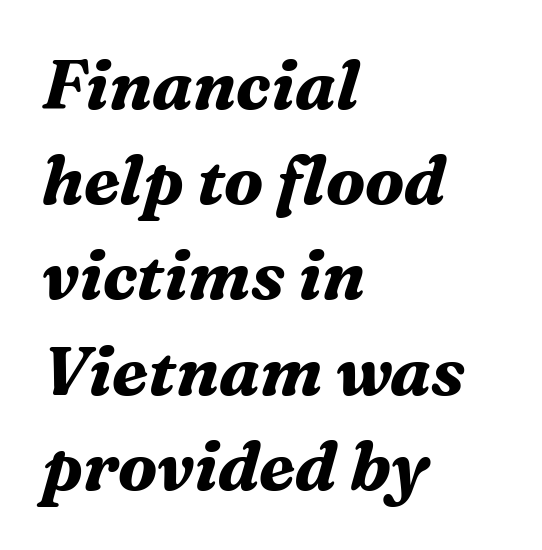
The image shows 68 px bold serif type, italic (leaning right); set left-aligned, normal line spacing (1.4x), normal letter spacing, not underlined; medium stroke contrast and a medium x-height.
